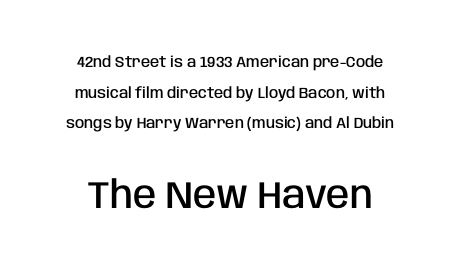
Q: Is the text bold? A: Semi-bold.
Q: Is the text italic (slanted)? A: No, it is upright.
Q: Is the typeface a serif or a sans-serif typeface? A: Sans-serif.
Q: Is the text underlined? A: No.
Q: Is the spacing between letters normal or unusually wide? A: Normal.
Q: Is the spacing between lines tight, normal or loose? A: Loose.
Q: Which block of text is set in a larger size, the first (top) or the second (bottom)? A: The second (bottom) one.
Q: Width (condensed, normal, or wide)? A: Condensed.
Q: Stroke contrast? A: Low.
Q: x-height? A: Large.
Q: Monospaced? A: No.
